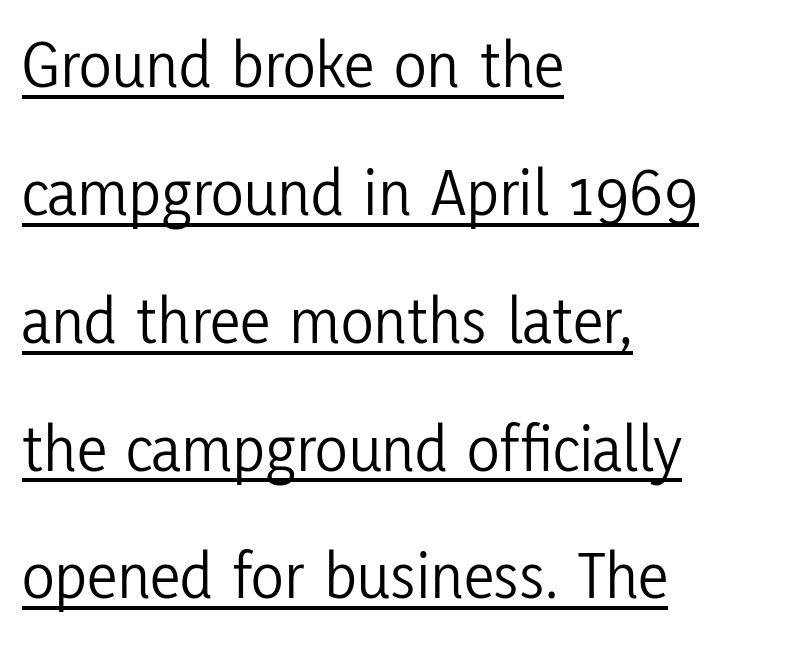
Q: Is the text bold? A: No.
Q: Is the text italic (slanted)? A: No, it is upright.
Q: Is the typeface a serif or a sans-serif typeface? A: Sans-serif.
Q: Is the text underlined? A: Yes.
Q: How is the paragraph aligned? A: Left-aligned.
Q: Is the spacing between letters normal or unusually wide? A: Normal.
Q: Width (condensed, normal, or wide)? A: Condensed.
Q: Stroke contrast? A: Low.
Q: x-height? A: Medium.
Q: Monospaced? A: No.
